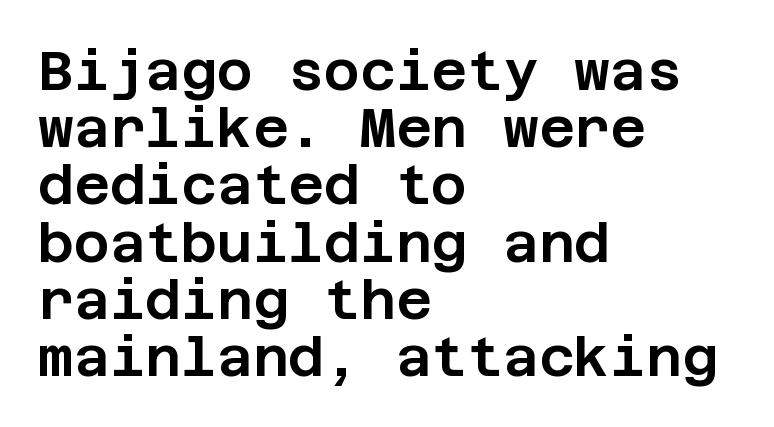
Q: Is the text italic (slanted)? A: No, it is upright.
Q: Is the typeface a serif or a sans-serif typeface? A: Sans-serif.
Q: Is the text underlined? A: No.
Q: How is the paragraph aligned? A: Left-aligned.
Q: Is the spacing between letters normal or unusually wide? A: Normal.
Q: Is the spacing between lines tight, normal or loose? A: Tight.
Q: Width (condensed, normal, or wide)? A: Normal.
Q: Stroke contrast? A: Low.
Q: x-height? A: Large.
